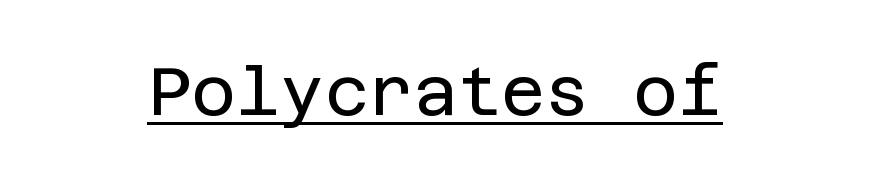
Q: Is the text bold? A: No.
Q: Is the text italic (slanted)? A: No, it is upright.
Q: Is the typeface a serif or a sans-serif typeface? A: Sans-serif.
Q: Is the text underlined? A: Yes.
Q: How is the paragraph aligned? A: Centered.
Q: Is the spacing between letters normal or unusually wide? A: Normal.
Q: Width (condensed, normal, or wide)? A: Normal.
Q: Stroke contrast? A: Low.
Q: x-height? A: Large.
